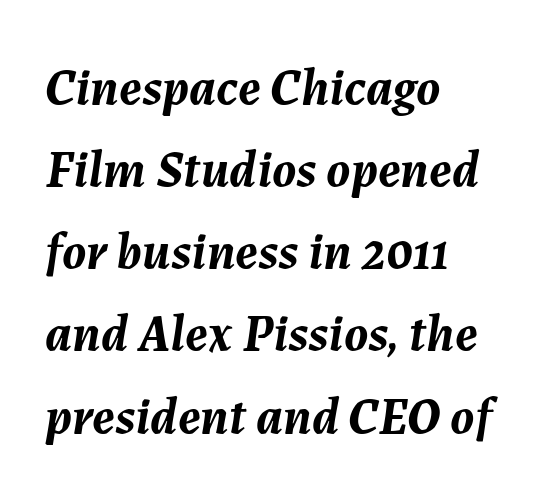
{"italic": "yes", "lean": "right", "slant_degrees": 7, "bold": "yes", "weight": "semibold", "width": "normal", "stroke_contrast": "medium", "x_height": "medium", "monospaced": "no", "underline": "no", "align": "left", "line_spacing": "normal", "line_spacing_ratio": 1.58, "letter_spacing": "normal", "letter_spacing_em": 0.0, "glyph_px": 52}
